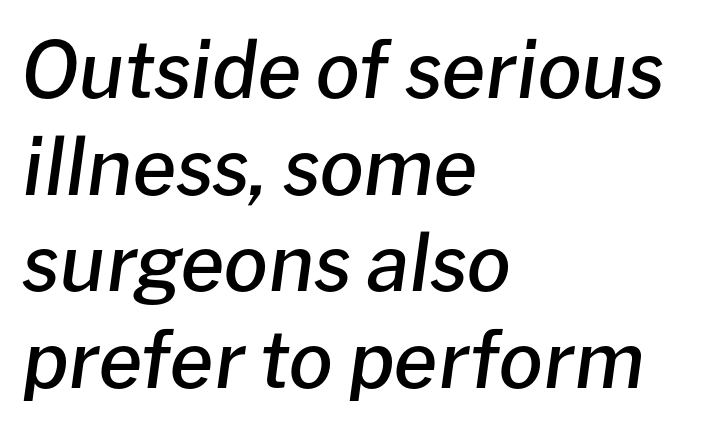
{"italic": "yes", "lean": "right", "slant_degrees": 8, "bold": "semi", "weight": "semibold", "width": "normal", "stroke_contrast": "low", "x_height": "medium", "monospaced": "no", "underline": "no", "align": "left", "line_spacing_ratio": 1.24, "letter_spacing": "normal", "letter_spacing_em": 0.0, "glyph_px": 78}
